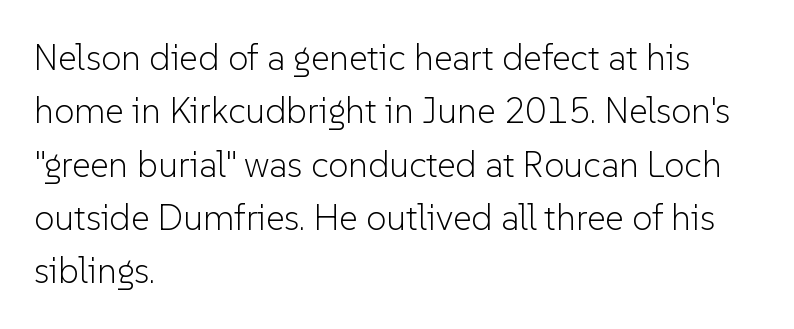
The image shows 36 px light sans-serif type, upright; set left-aligned, normal line spacing (1.48x), normal letter spacing, not underlined; low stroke contrast and a medium x-height.
